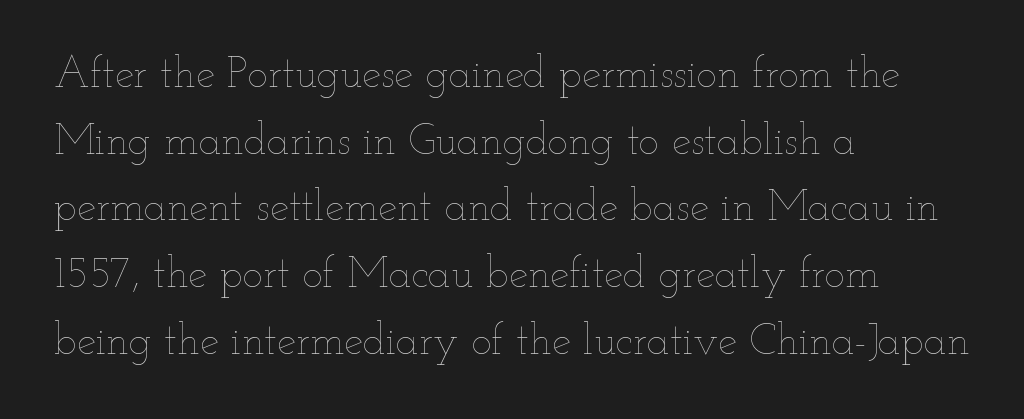
{"italic": "no", "bold": "no", "weight": "thin", "width": "wide", "stroke_contrast": "low", "x_height": "small", "monospaced": "no", "underline": "no", "align": "left", "line_spacing": "normal", "line_spacing_ratio": 1.55, "letter_spacing": "normal", "letter_spacing_em": 0.0, "glyph_px": 43}
